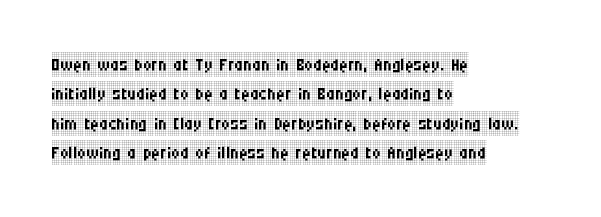
Q: Is the text bold? A: No.
Q: Is the text italic (slanted)? A: No, it is upright.
Q: Is the text underlined? A: No.
Q: How is the paragraph aligned? A: Left-aligned.
Q: Is the spacing between letters normal or unusually wide? A: Normal.
